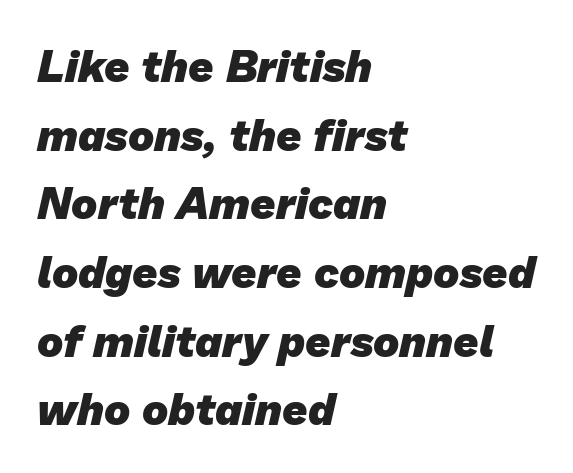
{"serif": "no", "bold": "yes", "weight": "heavy", "width": "normal", "stroke_contrast": "low", "x_height": "medium", "monospaced": "no", "underline": "no", "align": "left", "line_spacing": "normal", "line_spacing_ratio": 1.56, "letter_spacing": "normal", "letter_spacing_em": 0.0, "glyph_px": 44}
